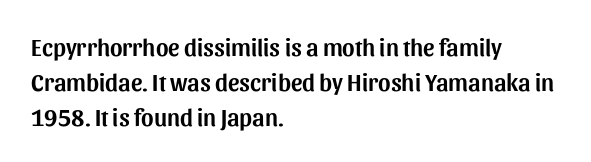
Q: Is the text italic (slanted)? A: No, it is upright.
Q: Is the text underlined? A: No.
Q: How is the paragraph aligned? A: Left-aligned.
Q: Is the spacing between letters normal or unusually wide? A: Normal.
Q: Is the spacing between lines tight, normal or loose? A: Normal.
